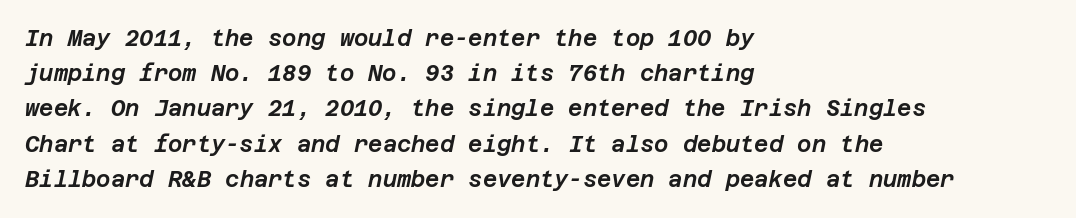
Q: Is the text italic (slanted)? A: Yes, it leans right by about 12 degrees.
Q: Is the text underlined? A: No.
Q: How is the paragraph aligned? A: Left-aligned.
Q: Is the spacing between letters normal or unusually wide? A: Normal.
Q: Is the spacing between lines tight, normal or loose? A: Normal.
